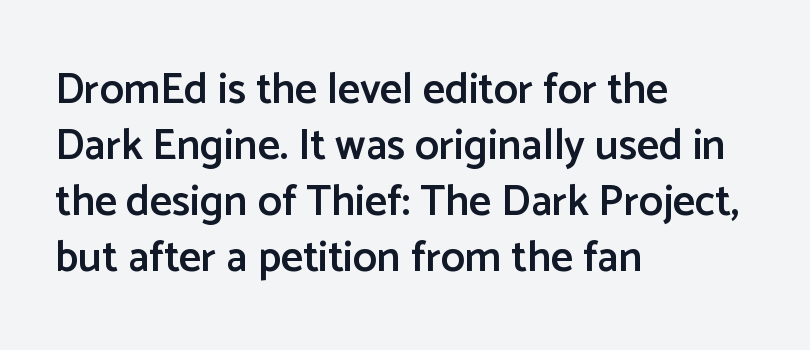
{"serif": "no", "italic": "no", "bold": "semi", "weight": "semibold", "width": "normal", "stroke_contrast": "low", "x_height": "medium", "monospaced": "no", "underline": "no", "align": "left", "line_spacing": "normal", "line_spacing_ratio": 1.3, "letter_spacing": "normal", "letter_spacing_em": 0.0, "glyph_px": 43}
